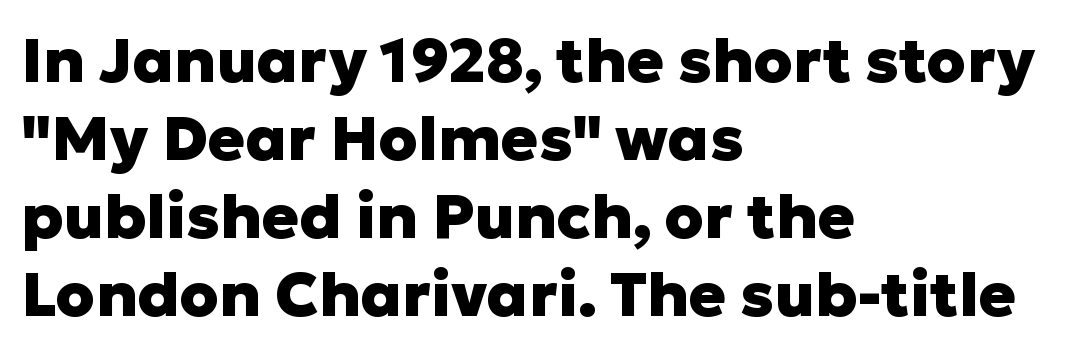
Q: Is the text bold? A: Yes.
Q: Is the text italic (slanted)? A: No, it is upright.
Q: Is the typeface a serif or a sans-serif typeface? A: Sans-serif.
Q: Is the text underlined? A: No.
Q: How is the paragraph aligned? A: Left-aligned.
Q: Is the spacing between letters normal or unusually wide? A: Normal.
Q: Is the spacing between lines tight, normal or loose? A: Normal.
Q: Width (condensed, normal, or wide)? A: Normal.
Q: Stroke contrast? A: Low.
Q: x-height? A: Medium.
Q: Monospaced? A: No.
